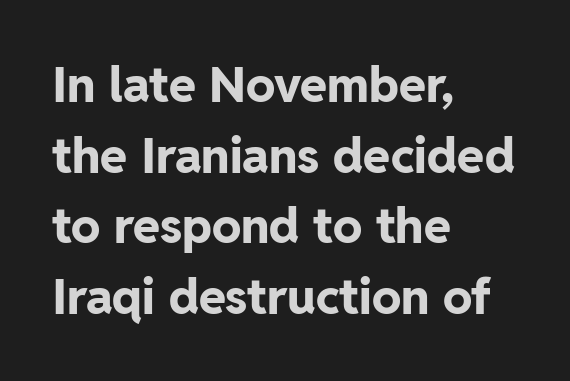
{"serif": "no", "italic": "no", "bold": "yes", "weight": "bold", "width": "normal", "stroke_contrast": "low", "x_height": "medium", "monospaced": "no", "underline": "no", "align": "left", "line_spacing": "normal", "line_spacing_ratio": 1.44, "letter_spacing": "normal", "letter_spacing_em": 0.0, "glyph_px": 49}
